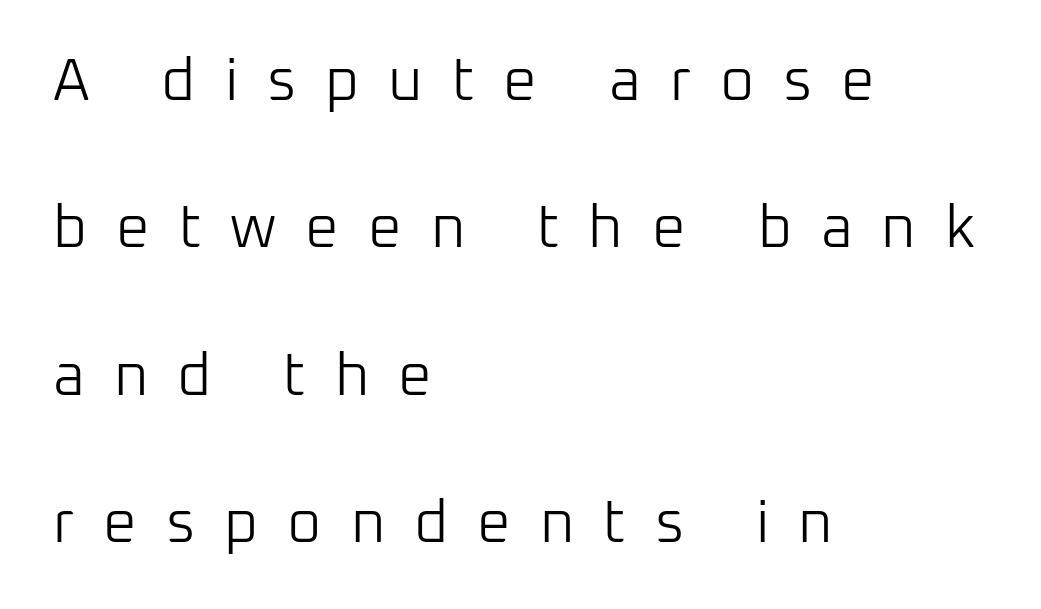
Stroke thickness stays within the range of a standard reading face or lighter. Serif or sans? Sans — the stroke terminals are bare. Which margin do the lines hug? The left one — the right edge is uneven. One glance says open: line gaps are wider than usual. The letters stand upright; this is a roman face. Observe the wide spacing: letters keep a clear distance from each other.
